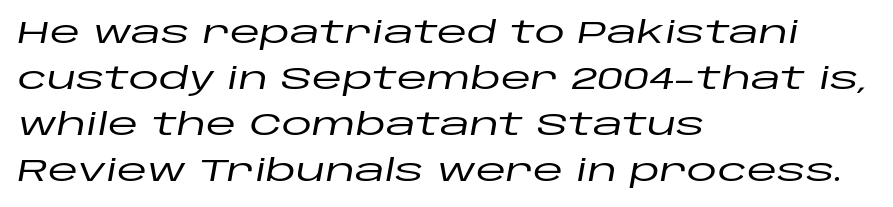
The image shows 31 px wide type, italic (leaning right); set left-aligned, normal line spacing (1.48x), normal letter spacing, not underlined; low stroke contrast and a large x-height.
